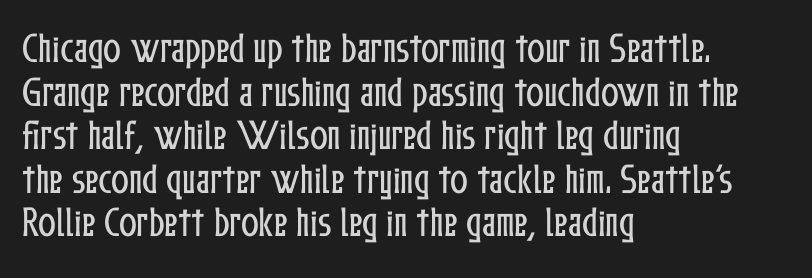
A typesetter would call this leading conventional body-copy spacing. The rendering uses natural spacing where letterforms have individual widths. Any mark beneath the type? The region is blank. The text block is weighted toward the left margin, trailing off unevenly rightward.
